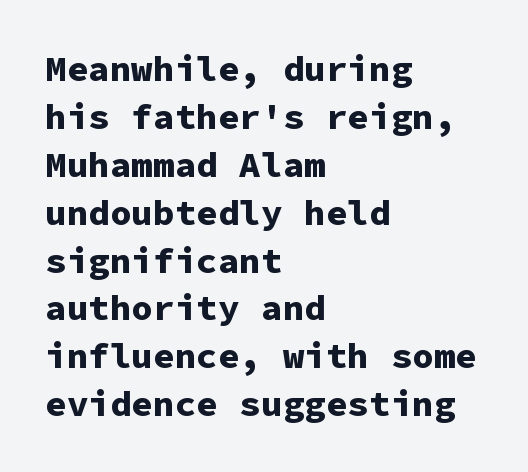
Q: Is the text bold? A: Yes.
Q: Is the text italic (slanted)? A: No, it is upright.
Q: Is the typeface a serif or a sans-serif typeface? A: Sans-serif.
Q: Is the text underlined? A: No.
Q: How is the paragraph aligned? A: Left-aligned.
Q: Is the spacing between letters normal or unusually wide? A: Normal.
Q: Is the spacing between lines tight, normal or loose? A: Normal.
Q: Width (condensed, normal, or wide)? A: Normal.
Q: Stroke contrast? A: Low.
Q: x-height? A: Medium.
Q: Monospaced? A: Yes.
